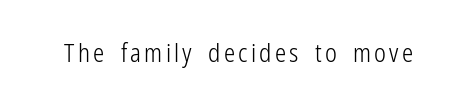
{"italic": "no", "bold": "no", "underline": "no", "glyph_px": 25}
